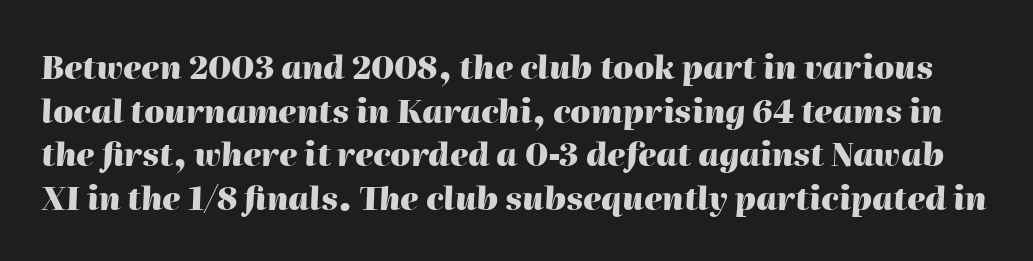
Regarding leading, the lines here are spaced in the standard way. These lines are rendered in a variable-pitch font. Plenty of ink on the page — the face is bold. Italic? Definitely — the glyphs are oblique. Tracking value appears to be zero — textbook default spacing.
